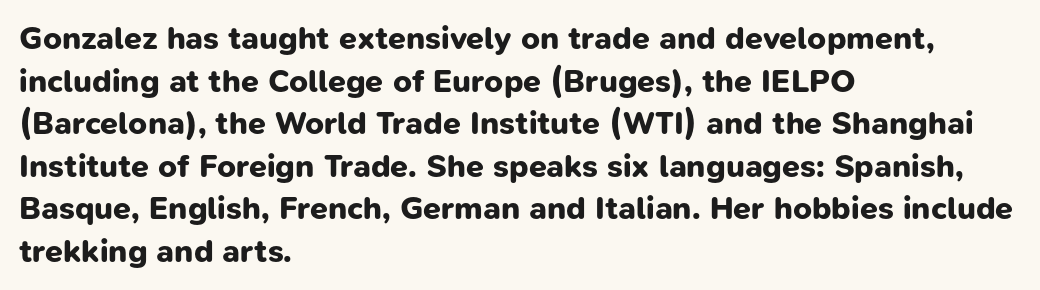
Q: Is the text bold? A: Yes.
Q: Is the typeface a serif or a sans-serif typeface? A: Sans-serif.
Q: Is the text underlined? A: No.
Q: How is the paragraph aligned? A: Left-aligned.
Q: Is the spacing between letters normal or unusually wide? A: Normal.
Q: Is the spacing between lines tight, normal or loose? A: Normal.
Q: Width (condensed, normal, or wide)? A: Normal.
Q: Stroke contrast? A: Low.
Q: x-height? A: Medium.
Q: Monospaced? A: No.
